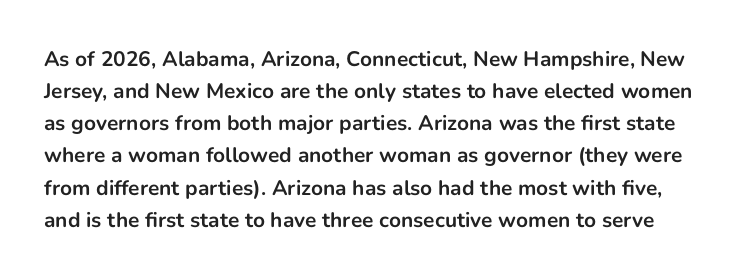
The image shows 21 px bold type, upright; set normal line spacing (1.53x), normal letter spacing, not underlined.
